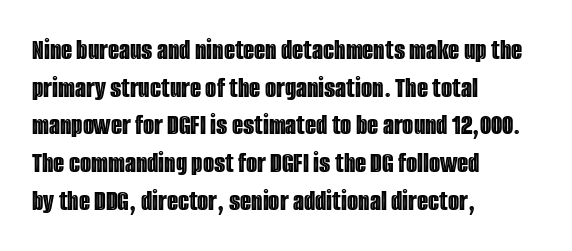
{"italic": "no", "width": "condensed", "x_height": "large", "monospaced": "no", "underline": "no", "align": "left", "line_spacing": "normal", "line_spacing_ratio": 1.3, "letter_spacing": "normal", "letter_spacing_em": 0.0, "glyph_px": 29}
